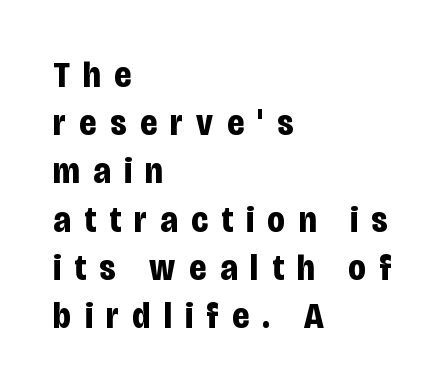
The image shows 36 px bold, condensed sans-serif type, upright; set left-aligned, normal line spacing (1.34x), unusually wide letter spacing (+0.38 em), not underlined; low stroke contrast and a large x-height.
